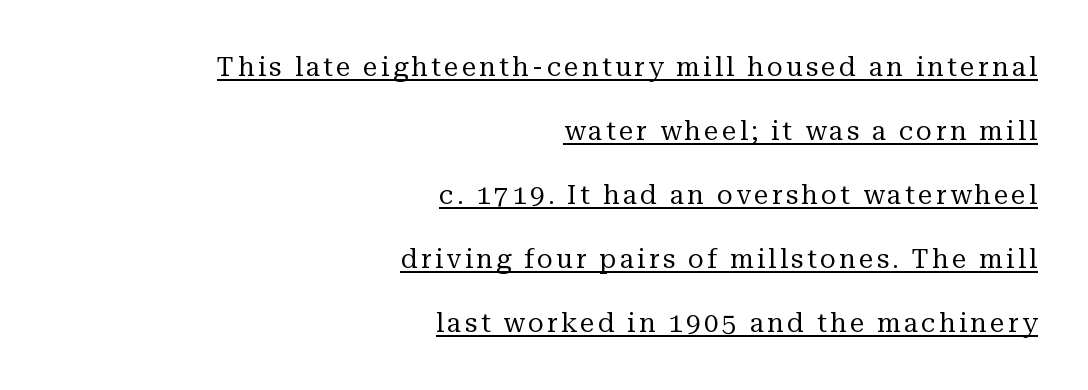
One-word summary of the alignment: right. Is there an underline? Yes — a line sits under the letters. Style check: upright. Counters stay open thanks to moderate or lighter strokes. Summary of vertical rhythm: relaxed, with wide interline spacing.
